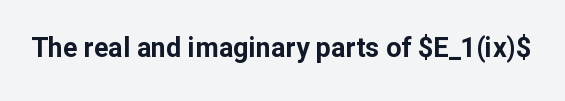
{"italic": "no", "bold": "yes", "underline": "no", "letter_spacing": "normal", "letter_spacing_em": 0.0, "glyph_px": 27}
